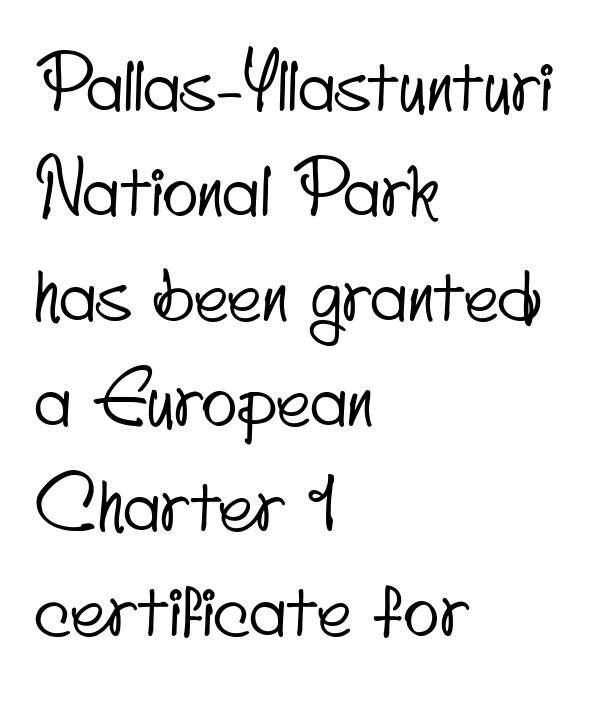
{"serif": "no", "width": "condensed", "stroke_contrast": "low", "x_height": "small", "monospaced": "no", "underline": "no", "align": "left", "line_spacing": "normal", "line_spacing_ratio": 1.42, "letter_spacing": "normal", "letter_spacing_em": 0.0, "glyph_px": 74}
